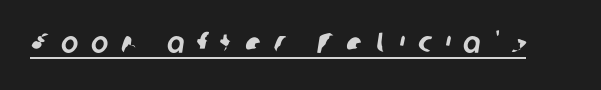
Glance below the letters and you will spot a drawn line. Character widths vary here, with narrow letters taking less room than wide ones. Spacing between characters has been opened up far beyond the box default. To sum up the face: it is a sans, with no serifs.
